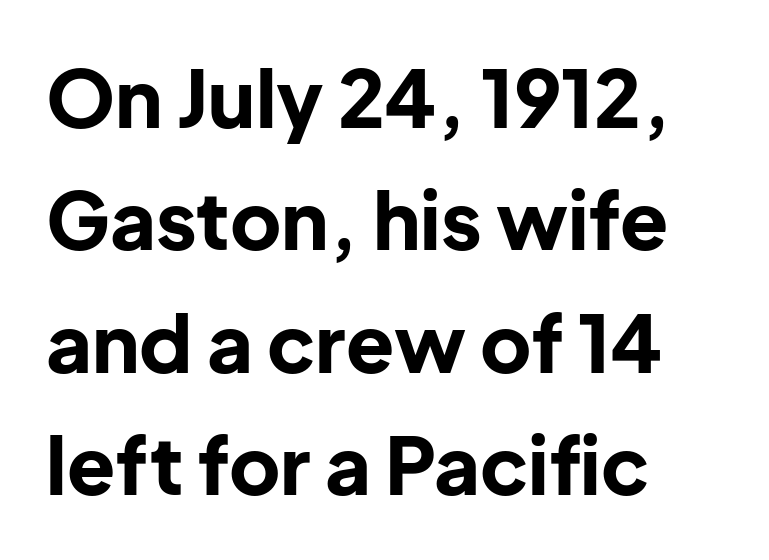
There is no visible air inserted between adjacent glyphs. The rendering uses natural spacing where letterforms have individual widths. Descenders hang freely into open space. This is sans-serif lettering, the kind often seen on screens and signage.
